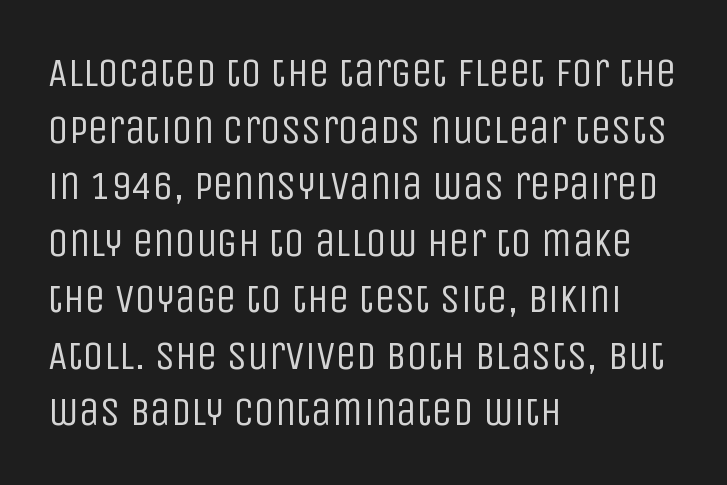
Q: Is the text bold? A: No.
Q: Is the text italic (slanted)? A: No, it is upright.
Q: Is the typeface a serif or a sans-serif typeface? A: Sans-serif.
Q: Is the text underlined? A: No.
Q: How is the paragraph aligned? A: Left-aligned.
Q: Is the spacing between letters normal or unusually wide? A: Normal.
Q: Is the spacing between lines tight, normal or loose? A: Normal.
Q: Width (condensed, normal, or wide)? A: Condensed.
Q: Stroke contrast? A: Low.
Q: x-height? A: Large.
Q: Monospaced? A: No.
